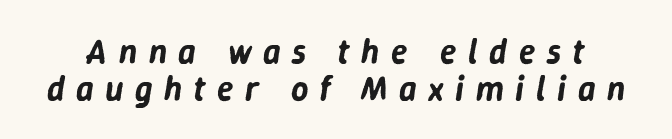
The image shows 34 px text type, italic (leaning right); set tight line spacing (1.08x), unusually wide letter spacing (+0.34 em), not underlined; low stroke contrast and a medium x-height.
